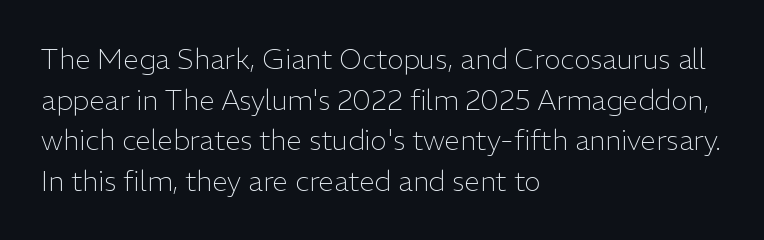
Q: Is the text bold? A: No.
Q: Is the text italic (slanted)? A: No, it is upright.
Q: Is the typeface a serif or a sans-serif typeface? A: Sans-serif.
Q: Is the text underlined? A: No.
Q: How is the paragraph aligned? A: Left-aligned.
Q: Is the spacing between letters normal or unusually wide? A: Normal.
Q: Is the spacing between lines tight, normal or loose? A: Normal.
Q: Width (condensed, normal, or wide)? A: Normal.
Q: Stroke contrast? A: Low.
Q: x-height? A: Medium.
Q: Monospaced? A: No.
